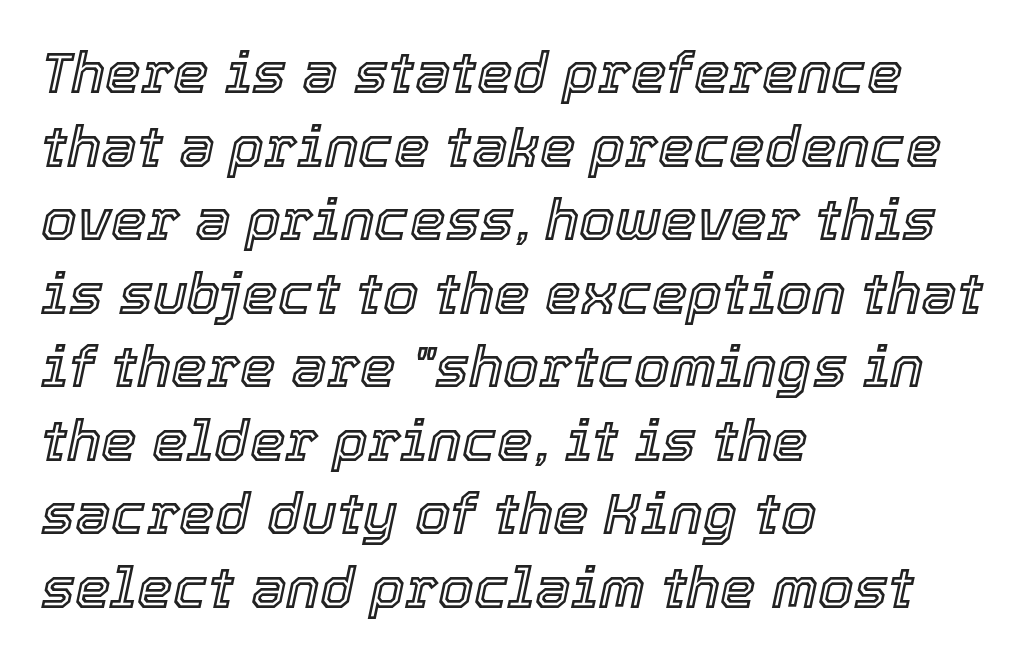
{"italic": "yes", "lean": "right", "slant_degrees": 12, "width": "normal", "x_height": "medium", "monospaced": "no", "underline": "no", "align": "left", "line_spacing": "normal", "line_spacing_ratio": 1.29, "letter_spacing": "normal", "letter_spacing_em": 0.0, "glyph_px": 57}
